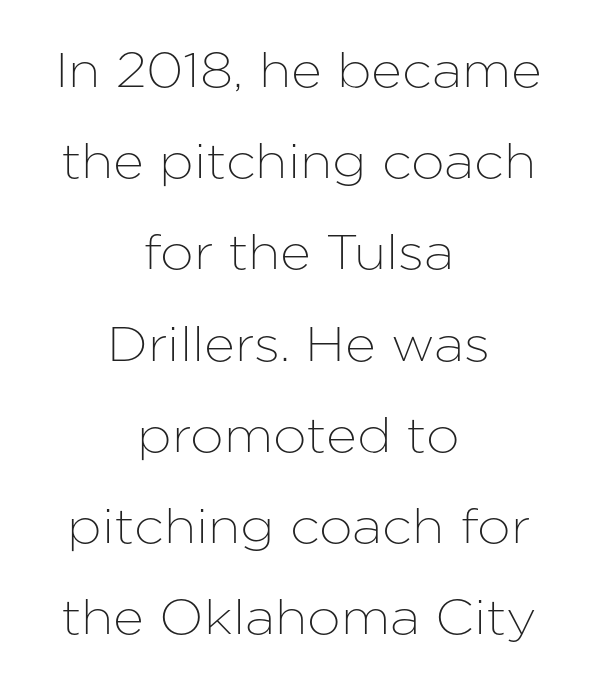
The image shows 48 px sans-serif type, upright; set centered, loose line spacing (1.9x), normal letter spacing, not underlined; low stroke contrast and a medium x-height.
